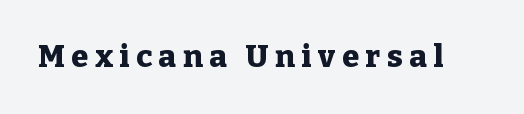
{"serif": "yes", "italic": "no", "bold": "yes", "weight": "heavy", "width": "normal", "stroke_contrast": "low", "x_height": "medium", "monospaced": "no", "underline": "no", "letter_spacing": "wide", "letter_spacing_em": 0.21, "glyph_px": 31}
